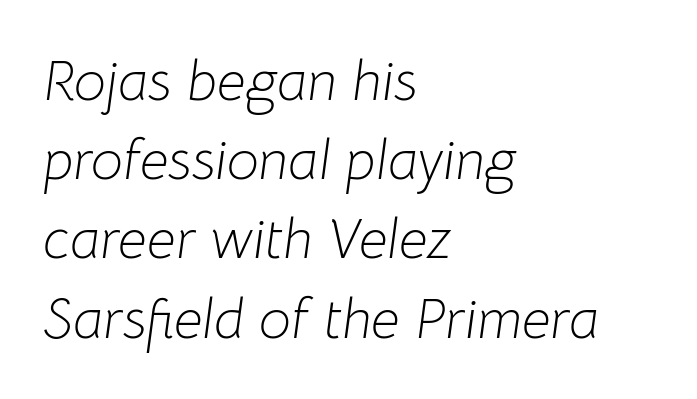
Style check: oblique. The typesetting does not lean heavy: it is not bold. Check under the words: just untouched page. The rendering uses a moderate line-height, typical for paragraphs. One-word summary of the alignment: left.
